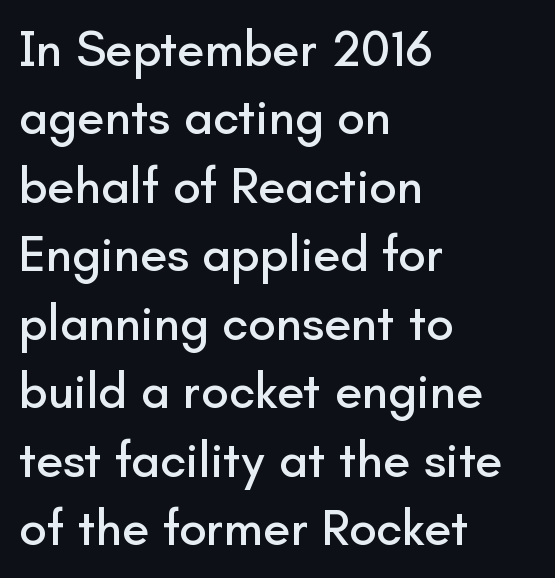
The image shows 50 px sans-serif type, upright; set left-aligned, normal line spacing (1.37x), normal letter spacing, not underlined; low stroke contrast and a small x-height.
